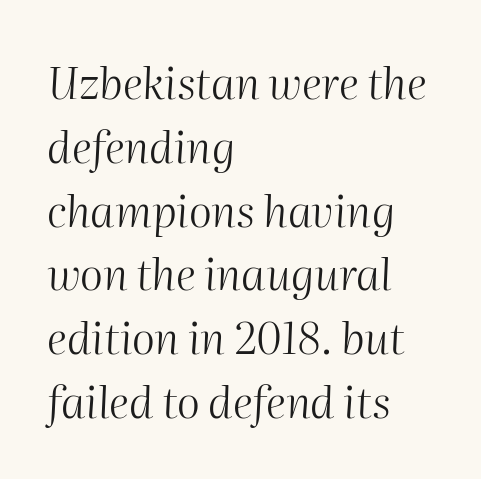
Q: Is the text bold? A: No.
Q: Is the text italic (slanted)? A: Yes, it leans right by about 2 degrees.
Q: Is the text underlined? A: No.
Q: How is the paragraph aligned? A: Left-aligned.
Q: Is the spacing between letters normal or unusually wide? A: Normal.
Q: Is the spacing between lines tight, normal or loose? A: Normal.
Q: Width (condensed, normal, or wide)? A: Normal.
Q: Stroke contrast? A: Medium.
Q: x-height? A: Medium.
Q: Monospaced? A: No.
